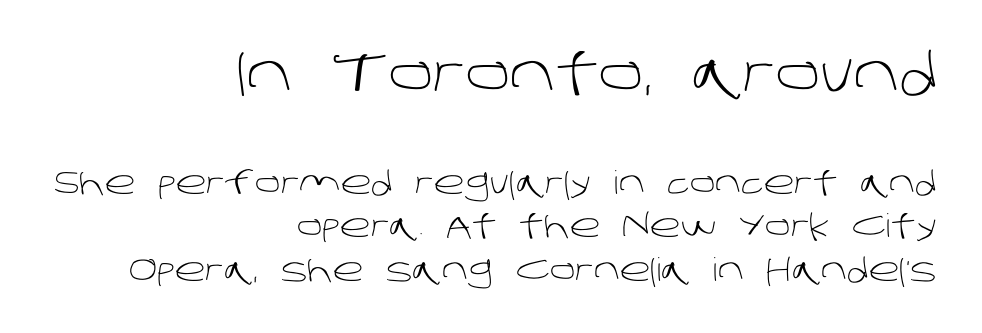
{"serif": "no", "bold": "no", "weight": "light", "width": "normal", "stroke_contrast": "low", "x_height": "large", "monospaced": "no", "underline": "no", "align": "right", "line_spacing": "normal", "line_spacing_ratio": 1.36, "letter_spacing": "normal", "letter_spacing_em": 0.0, "larger_block": "first", "size_ratio": 1.75, "glyph_px": 56}
